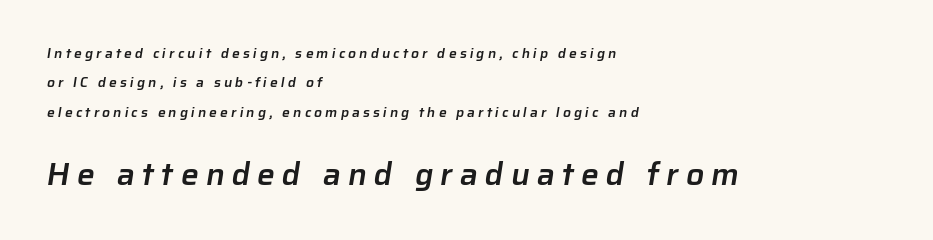
Q: Is the text bold? A: Semi-bold.
Q: Is the typeface a serif or a sans-serif typeface? A: Sans-serif.
Q: Is the text underlined? A: No.
Q: How is the paragraph aligned? A: Left-aligned.
Q: Is the spacing between letters normal or unusually wide? A: Unusually wide.
Q: Is the spacing between lines tight, normal or loose? A: Loose.
Q: Which block of text is set in a larger size, the first (top) or the second (bottom)? A: The second (bottom) one.
Q: Width (condensed, normal, or wide)? A: Normal.
Q: Stroke contrast? A: Low.
Q: x-height? A: Medium.
Q: Monospaced? A: No.
